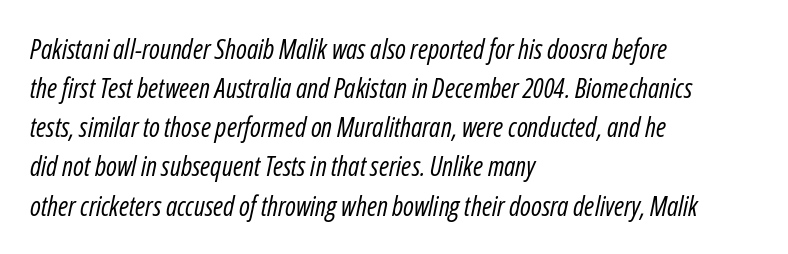
The image shows 27 px text type, italic (leaning right); set left-aligned, normal line spacing (1.45x), normal letter spacing, not underlined.
